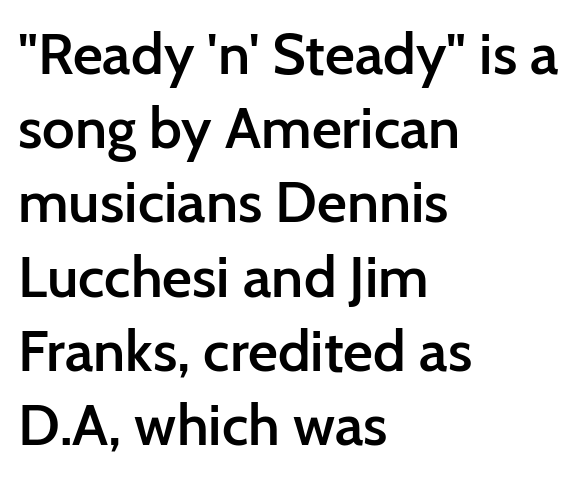
No feet cap the strokes, marking this as sans-serif type. A bit beefed up — I'd call it semibold rather than bold. Unlike italic type, these characters show no tilt at all. Where is the straight margin? On the left. Character widths vary here, with narrow letters taking less room than wide ones.
